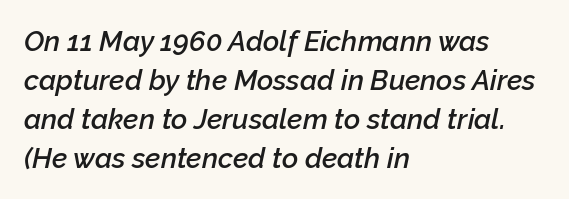
As a designer I'd log this as weight 600, semibold. Any mark beneath the type? The region is blank. Here the designer chose a conventional face with non-uniform glyph widths. Layout note: lines flush left. The typography opts for an oblique posture over an upright one.
